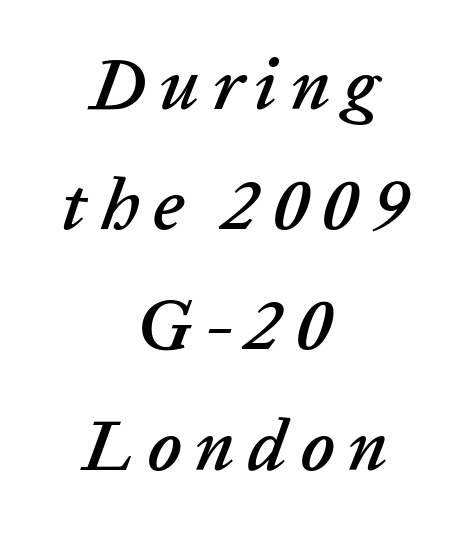
The image shows 72 px text type, italic (leaning right); set centered, normal line spacing (1.67x), not underlined; low stroke contrast and a medium x-height.
